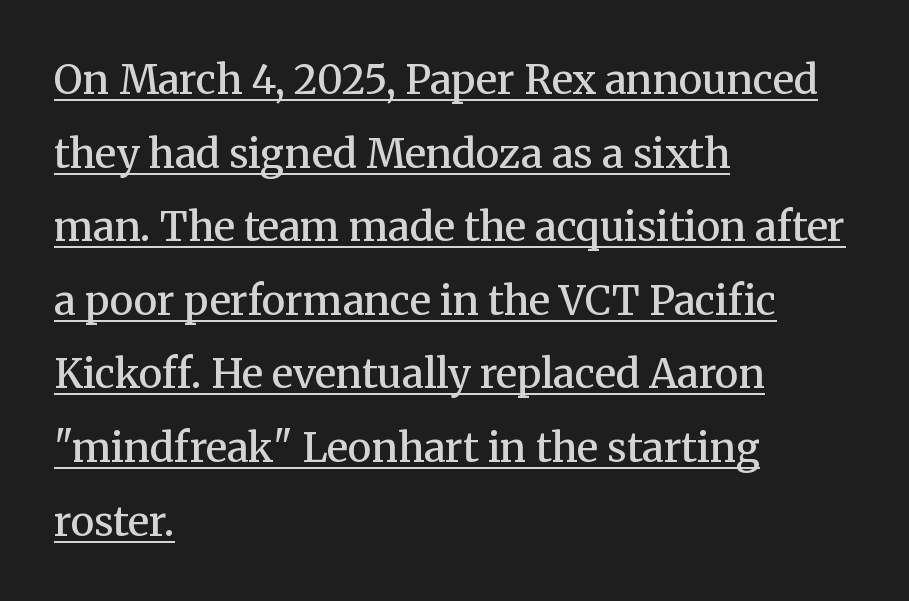
{"serif": "yes", "italic": "no", "bold": "semi", "weight": "semibold", "width": "normal", "stroke_contrast": "medium", "x_height": "medium", "monospaced": "no", "underline": "yes", "align": "left", "line_spacing_ratio": 1.84, "letter_spacing": "normal", "letter_spacing_em": 0.0, "glyph_px": 40}
